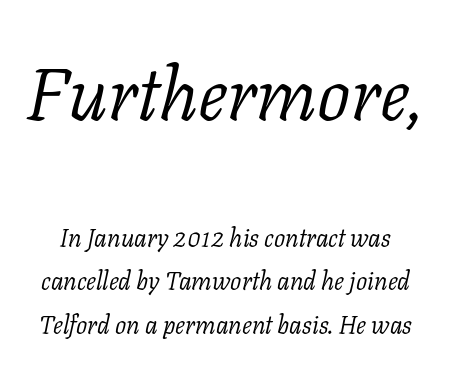
Type size steps down from the first block to the second. A bare baseline throughout the passage. Spacing verdict: proportional, widths tailored to each character. No chunkiness to these letters — they're not bold.
